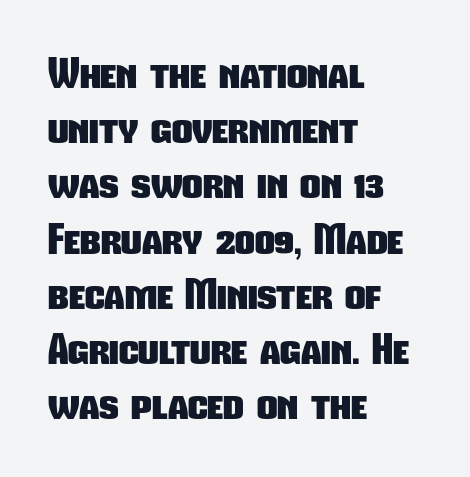
{"serif": "no", "bold": "yes", "weight": "heavy", "width": "condensed", "stroke_contrast": "low", "x_height": "medium", "monospaced": "no", "underline": "no", "align": "left", "line_spacing": "normal", "line_spacing_ratio": 1.38, "letter_spacing": "normal", "letter_spacing_em": 0.0, "glyph_px": 40}
